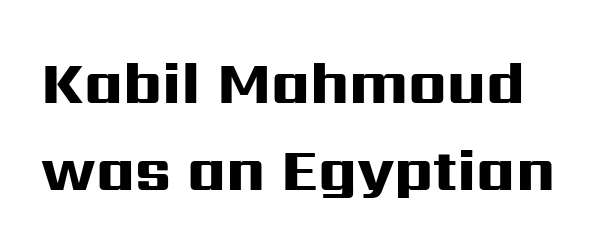
Q: Is the text bold? A: Yes.
Q: Is the text italic (slanted)? A: No, it is upright.
Q: Is the typeface a serif or a sans-serif typeface? A: Sans-serif.
Q: Is the text underlined? A: No.
Q: Is the spacing between letters normal or unusually wide? A: Normal.
Q: Is the spacing between lines tight, normal or loose? A: Normal.
Q: Width (condensed, normal, or wide)? A: Wide.
Q: Stroke contrast? A: High.
Q: x-height? A: Medium.
Q: Monospaced? A: No.
